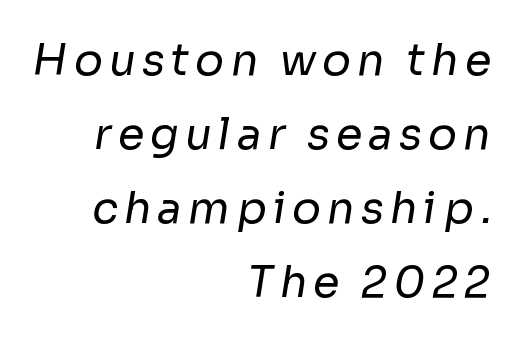
The image shows 43 px regular-weight sans-serif type; set right-aligned, line spacing 1.72x, not underlined; low stroke contrast and a medium x-height.
